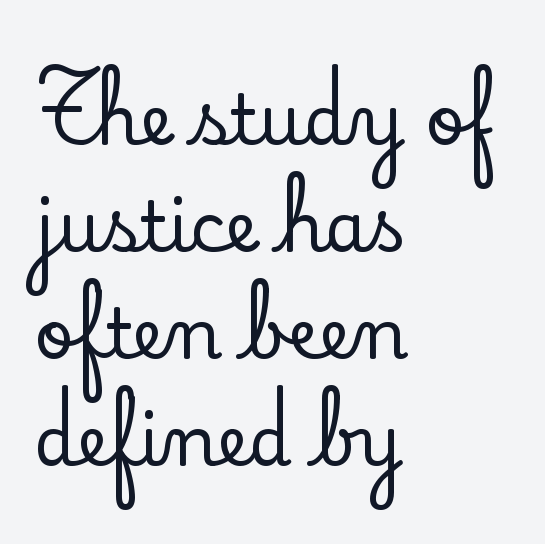
This sample has the flowing, uneven cadence of proportional lettering. Posture: upright roman. Interline gaps are of average width in this sample. Glance below the letters and you will spot only blank space. Unlike a clean sans, this face finishes its strokes with serifs. The tracking reads as untouched default to a designer's eye.
